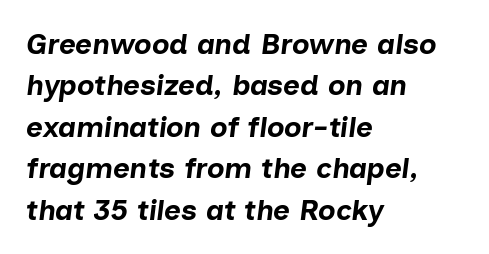
The image shows 29 px bold type, italic (leaning right); set left-aligned, normal line spacing (1.43x), normal letter spacing, not underlined; low stroke contrast and a medium x-height.
